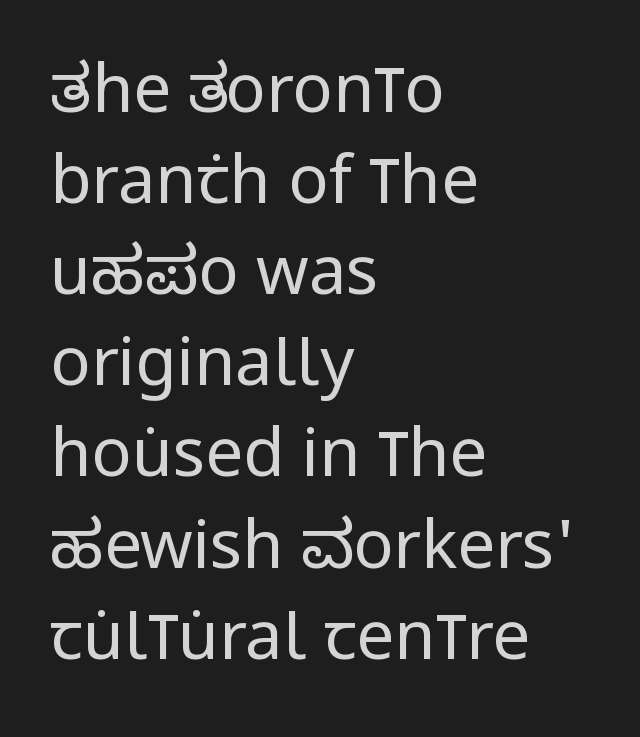
No chunkiness to these letters — they're not bold. Nobody touched the tracking dial on this one. Font category for this specimen: sans-serif. The passage is arranged the way most books set body copy — flush left. Think of a printed novel: that variable character pitch is what you see here.
